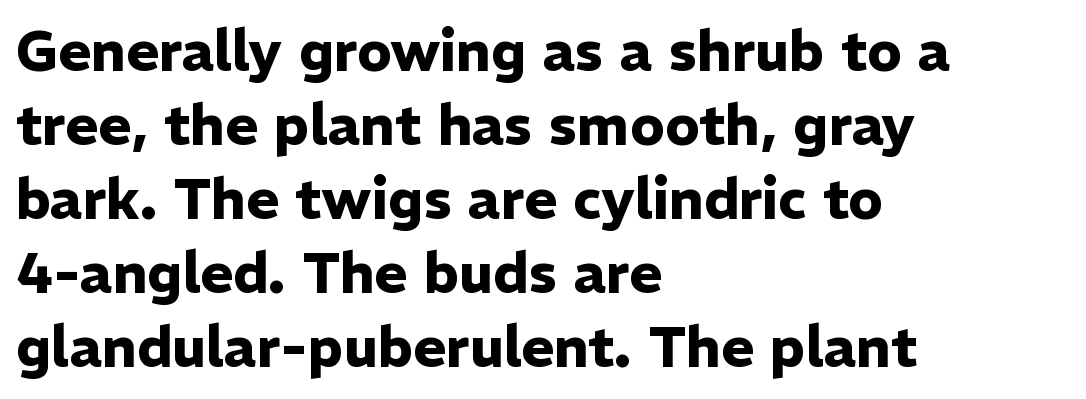
{"serif": "no", "italic": "no", "bold": "yes", "weight": "heavy", "width": "normal", "stroke_contrast": "low", "x_height": "medium", "monospaced": "no", "underline": "no", "align": "left", "line_spacing": "normal", "line_spacing_ratio": 1.32, "letter_spacing": "normal", "letter_spacing_em": 0.0, "glyph_px": 56}
